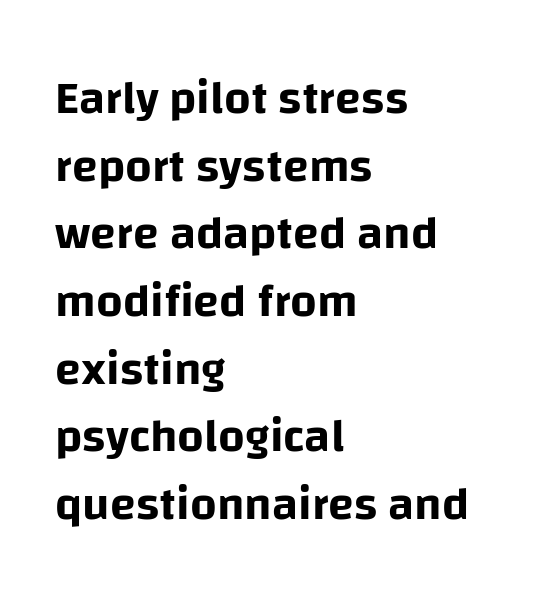
A roman cut, with each character standing at attention. The horizontal fit of the characters is conventional and even. Letterform terminals end flat and unadorned throughout the passage. The foot of each line stays bare and open.
